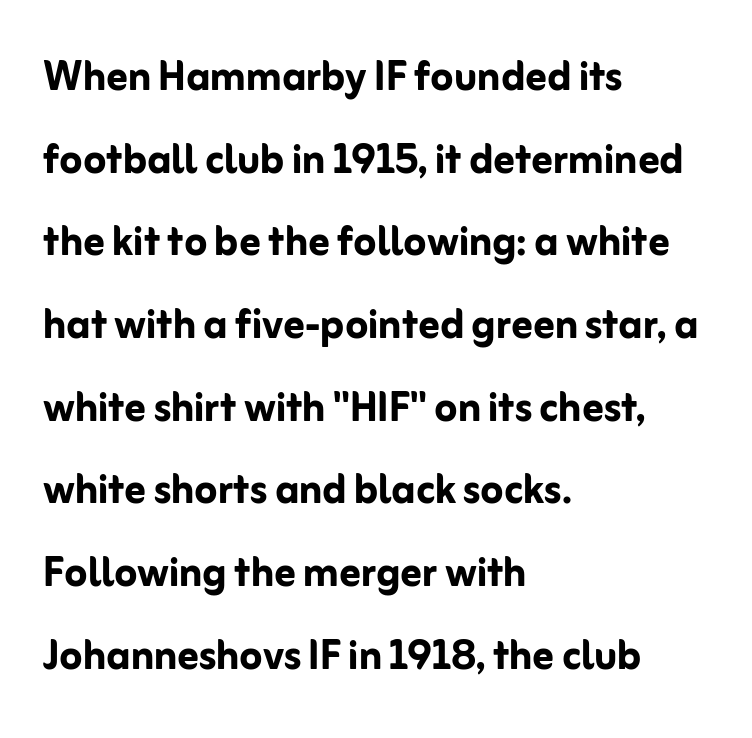
{"serif": "no", "italic": "no", "bold": "yes", "weight": "semibold", "width": "normal", "stroke_contrast": "low", "x_height": "medium", "monospaced": "no", "underline": "no", "align": "left", "line_spacing": "normal", "line_spacing_ratio": 1.59, "letter_spacing": "normal", "letter_spacing_em": 0.0, "glyph_px": 52}
